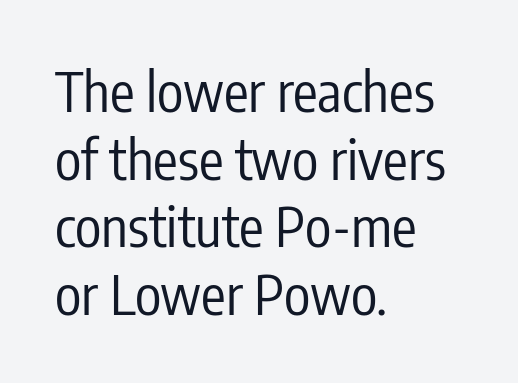
{"serif": "no", "italic": "no", "bold": "no", "weight": "regular", "width": "condensed", "stroke_contrast": "low", "x_height": "medium", "monospaced": "no", "underline": "no", "align": "left", "line_spacing_ratio": 1.23, "letter_spacing": "normal", "letter_spacing_em": 0.0, "glyph_px": 55}
